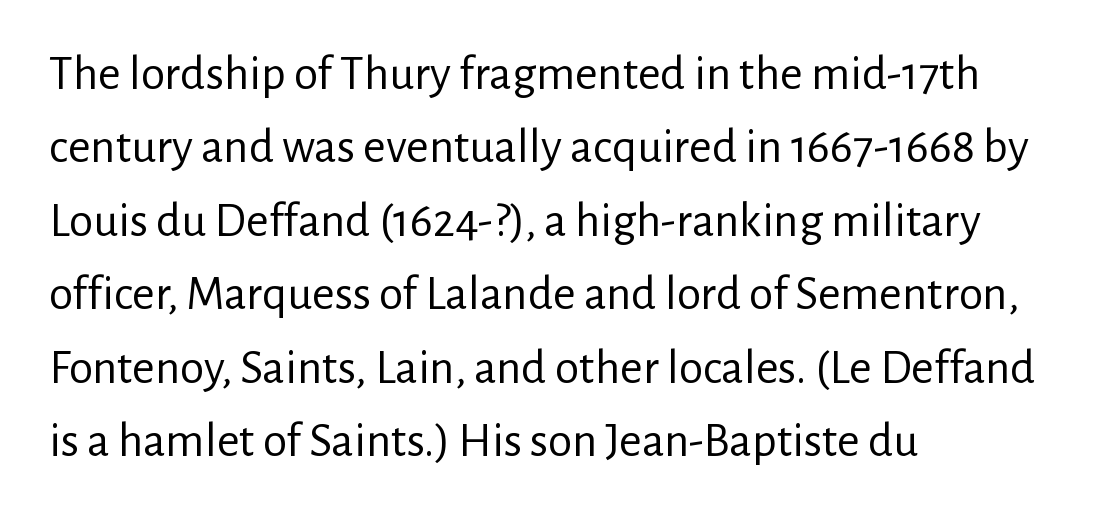
The image shows 49 px regular-weight sans-serif type, upright; set left-aligned, normal line spacing (1.5x), normal letter spacing, not underlined; low stroke contrast and a medium x-height.
